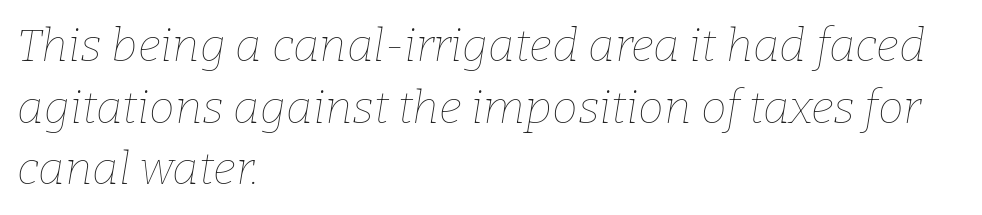
The image shows 46 px thin type, italic (leaning right); set left-aligned, normal line spacing (1.34x), normal letter spacing, not underlined; low stroke contrast and a medium x-height.
